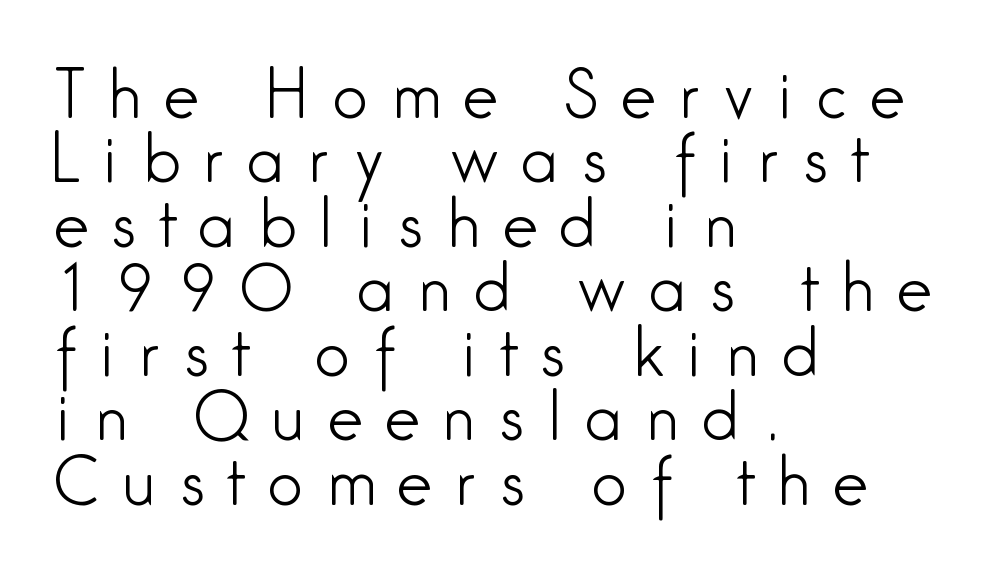
Q: Is the text bold? A: No.
Q: Is the text italic (slanted)? A: No, it is upright.
Q: Is the typeface a serif or a sans-serif typeface? A: Sans-serif.
Q: Is the text underlined? A: No.
Q: How is the paragraph aligned? A: Left-aligned.
Q: Is the spacing between letters normal or unusually wide? A: Unusually wide.
Q: Is the spacing between lines tight, normal or loose? A: Tight.
Q: Width (condensed, normal, or wide)? A: Condensed.
Q: Stroke contrast? A: Low.
Q: x-height? A: Medium.
Q: Monospaced? A: No.
